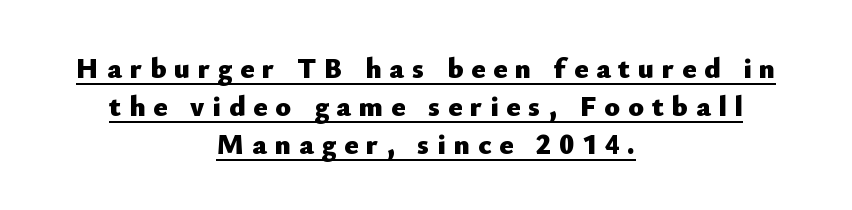
The image shows 29 px heavy sans-serif type, upright; set centered, normal line spacing (1.31x), unusually wide letter spacing (+0.27 em), underlined; low stroke contrast and a small x-height.
